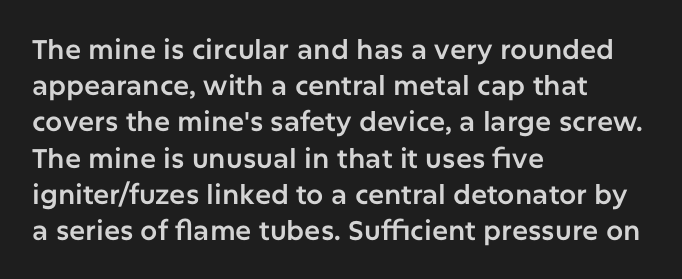
The image shows 27 px text type, upright; set left-aligned, normal line spacing (1.34x), normal letter spacing, not underlined.
